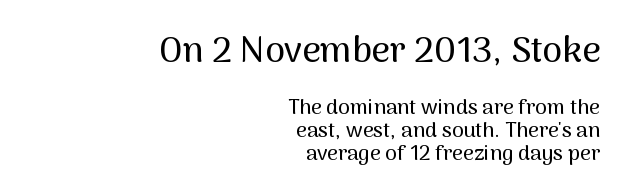
Every stem runs plumb, perpendicular to the baseline. Note the varied advance widths — an 'i' is clearly narrower than an 'm'. Compared with typical paragraphs, the rows here are closer together. The earlier block is typeset at a bigger size than the later block.
